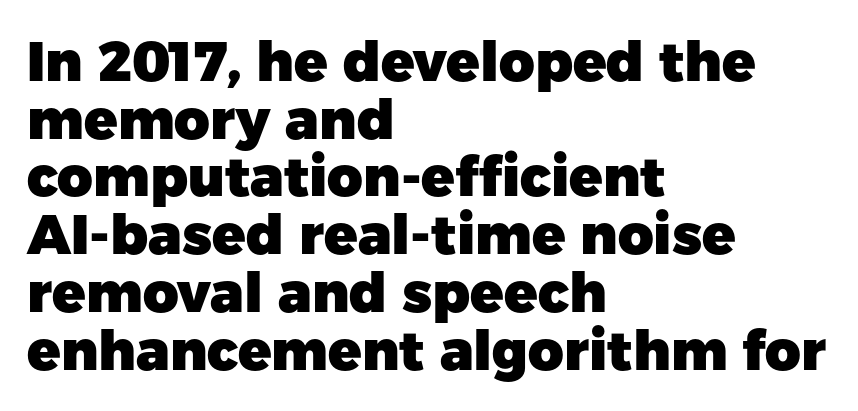
{"serif": "no", "italic": "no", "bold": "yes", "weight": "heavy", "width": "normal", "stroke_contrast": "low", "x_height": "medium", "monospaced": "no", "underline": "no", "align": "left", "line_spacing": "tight", "line_spacing_ratio": 1.05, "letter_spacing": "normal", "letter_spacing_em": 0.0, "glyph_px": 55}
